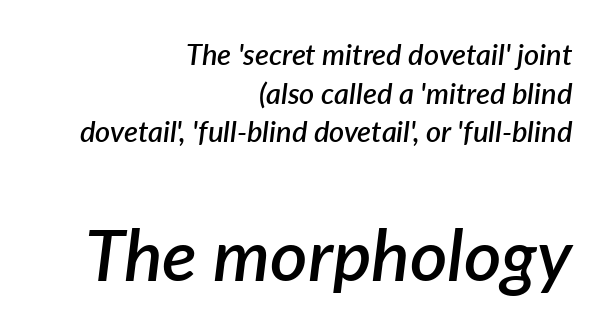
Nothing unusual about the tracking: characters are spaced as the font intends. Each letter keeps its own natural width here, so spacing adapts to shape. The baseline area is clear. Italic: yes, the glyphs are oblique.
